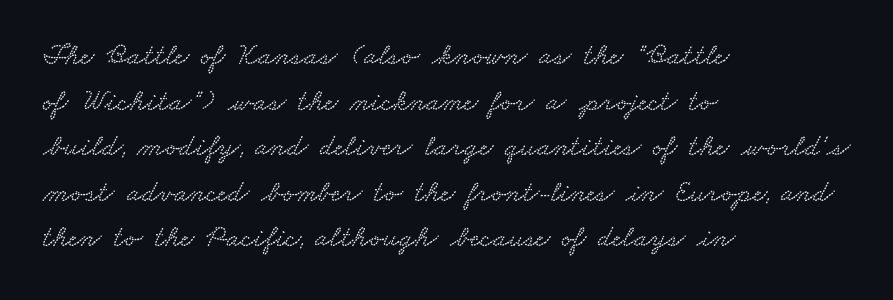
Normally led — the rows are evenly, conventionally spaced. Alignment: flush left. How are the letters spaced? Ordinarily, with no added tracking. A typesetter would call this proportional, since set widths differ per character. The string is rendered with underlining switched off.
